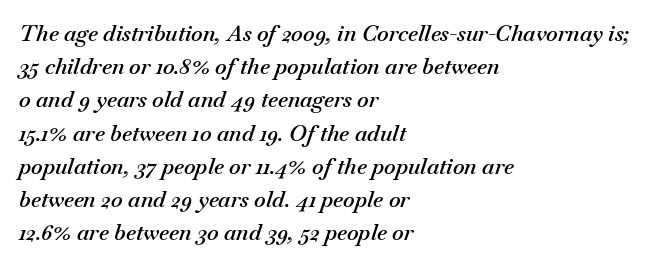
{"italic": "yes", "lean": "right", "slant_degrees": 18, "bold": "semi", "underline": "no", "align": "left", "line_spacing": "normal", "line_spacing_ratio": 1.51, "letter_spacing": "normal", "letter_spacing_em": 0.0, "glyph_px": 22}
